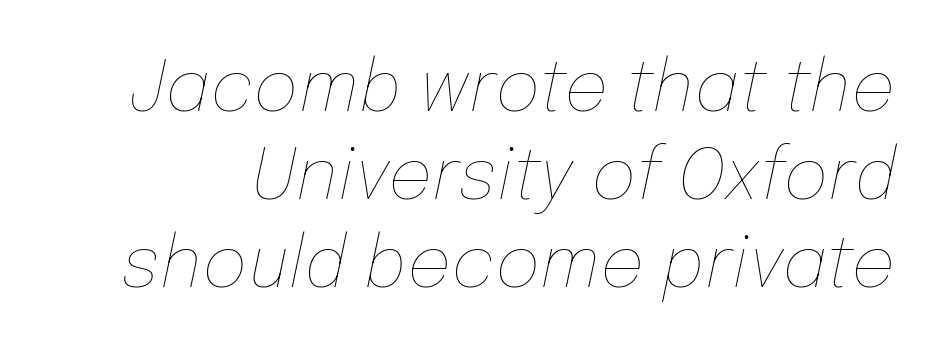
{"italic": "yes", "lean": "right", "slant_degrees": 12, "bold": "no", "weight": "thin", "width": "normal", "stroke_contrast": "low", "x_height": "medium", "monospaced": "no", "underline": "no", "line_spacing": "normal", "line_spacing_ratio": 1.26, "letter_spacing": "normal", "letter_spacing_em": 0.0, "glyph_px": 70}
